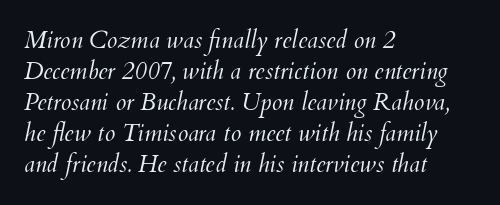
{"italic": "yes", "lean": "right", "slant_degrees": 12, "bold": "no", "underline": "no", "align": "left", "line_spacing": "normal", "line_spacing_ratio": 1.29, "letter_spacing": "normal", "letter_spacing_em": 0.0, "glyph_px": 24}
